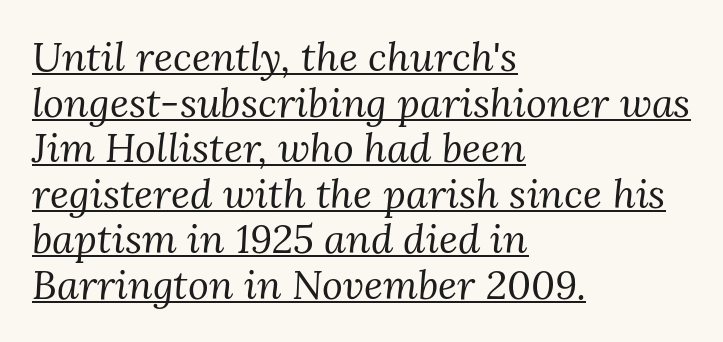
The image shows 40 px regular-weight serif type, italic (leaning right); set left-aligned, tight line spacing (1.14x), normal letter spacing, underlined; medium stroke contrast and a medium x-height.
